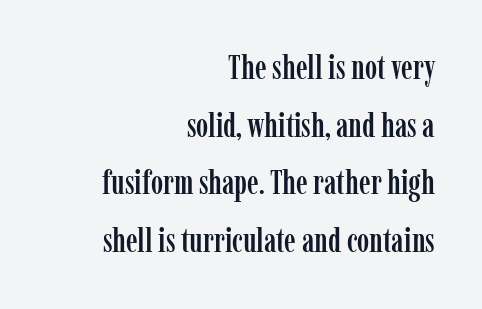
Q: Is the text italic (slanted)? A: No, it is upright.
Q: Is the typeface a serif or a sans-serif typeface? A: Serif.
Q: Is the text underlined? A: No.
Q: How is the paragraph aligned? A: Right-aligned.
Q: Is the spacing between letters normal or unusually wide? A: Normal.
Q: Width (condensed, normal, or wide)? A: Condensed.
Q: Stroke contrast? A: Low.
Q: x-height? A: Medium.
Q: Monospaced? A: No.
